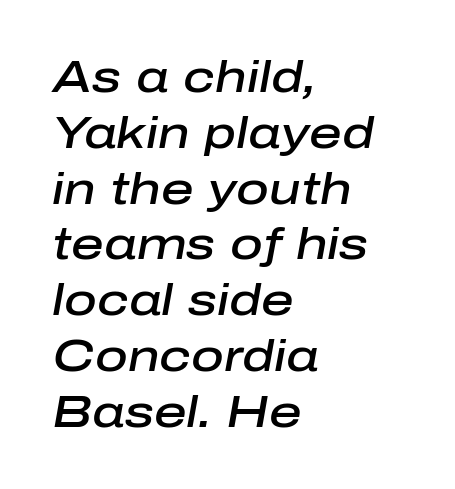
Q: Is the text bold? A: Semi-bold.
Q: Is the text italic (slanted)? A: Yes, it leans right by about 10 degrees.
Q: Is the text underlined? A: No.
Q: How is the paragraph aligned? A: Left-aligned.
Q: Is the spacing between letters normal or unusually wide? A: Normal.
Q: Width (condensed, normal, or wide)? A: Normal.
Q: Stroke contrast? A: Low.
Q: x-height? A: Medium.
Q: Monospaced? A: No.
